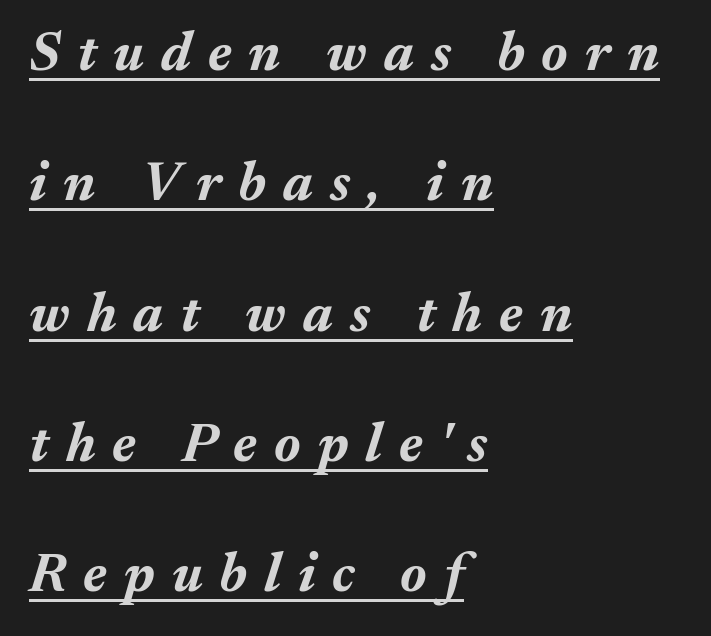
The image shows 55 px bold type, italic (leaning right); set left-aligned, loose line spacing (2.37x), unusually wide letter spacing (+0.31 em), underlined; medium stroke contrast and a medium x-height.
